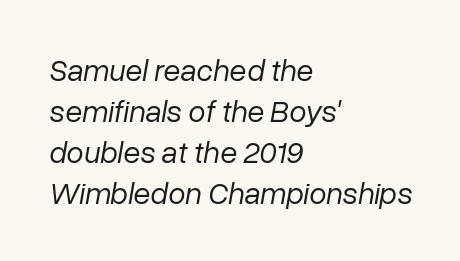
The image shows 31 px regular-weight type, italic (leaning right); set left-aligned, normal line spacing (1.32x), normal letter spacing, not underlined; low stroke contrast and a medium x-height.
